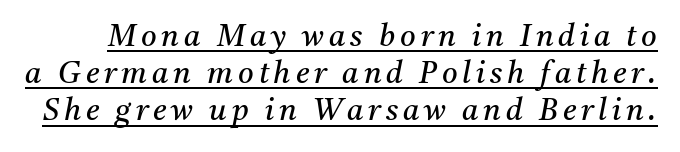
These lines are rendered in a variable-pitch font. When letters slant like this, we call the style italic. Typographically, this falls in the serif category. You can see a thin bar hugging the bottom of the glyphs.
